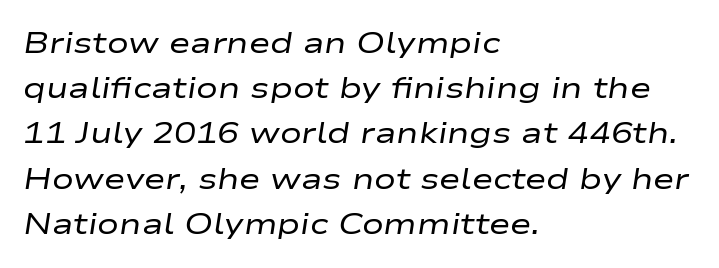
The image shows 29 px regular-weight, wide type, italic (leaning right); set left-aligned, normal line spacing (1.56x), normal letter spacing, not underlined; low stroke contrast and a medium x-height.
